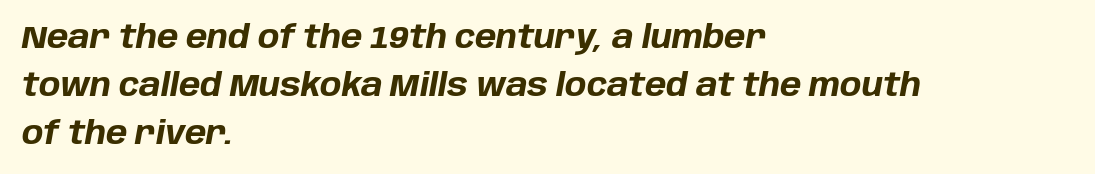
{"italic": "yes", "lean": "right", "slant_degrees": 10, "bold": "yes", "weight": "bold", "width": "normal", "stroke_contrast": "low", "x_height": "large", "monospaced": "no", "underline": "no", "align": "left", "line_spacing": "normal", "line_spacing_ratio": 1.5, "letter_spacing": "normal", "letter_spacing_em": 0.0, "glyph_px": 32}
